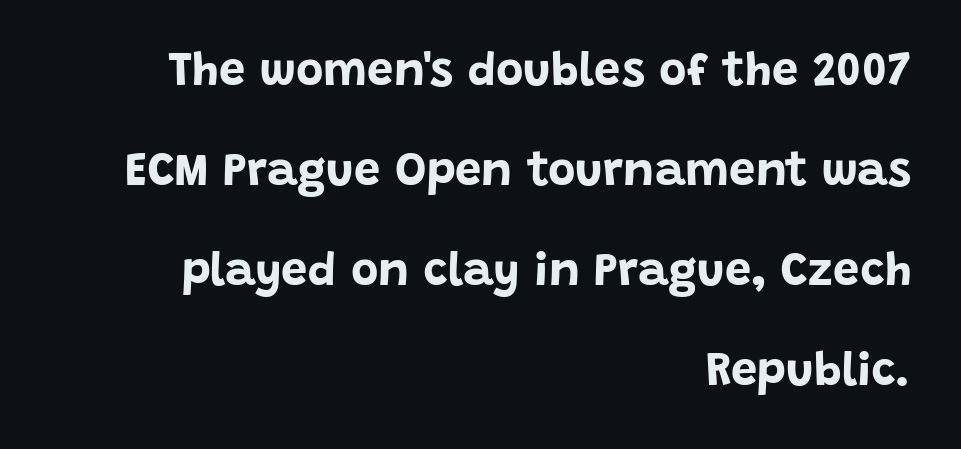
Q: Is the text bold? A: Yes.
Q: Is the text italic (slanted)? A: No, it is upright.
Q: Is the typeface a serif or a sans-serif typeface? A: Sans-serif.
Q: Is the text underlined? A: No.
Q: How is the paragraph aligned? A: Right-aligned.
Q: Is the spacing between letters normal or unusually wide? A: Normal.
Q: Is the spacing between lines tight, normal or loose? A: Loose.
Q: Width (condensed, normal, or wide)? A: Normal.
Q: Stroke contrast? A: Low.
Q: x-height? A: Large.
Q: Monospaced? A: No.
